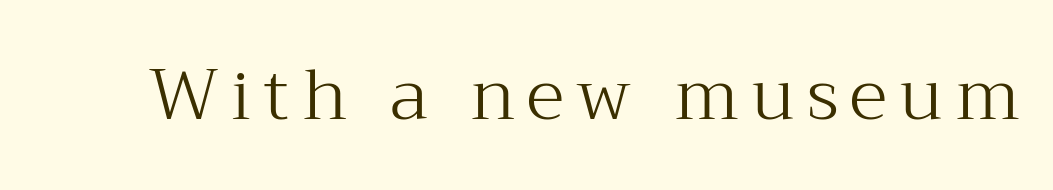
{"serif": "yes", "italic": "no", "bold": "no", "weight": "light", "width": "normal", "stroke_contrast": "medium", "x_height": "medium", "monospaced": "no", "underline": "no", "glyph_px": 71}
